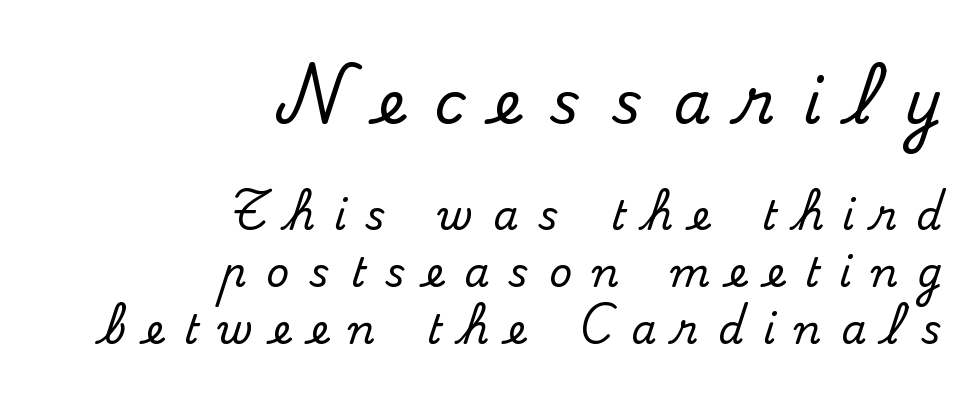
Spacing between characters has been opened up far beyond the box default. The rendering uses natural spacing where letterforms have individual widths. This block has exactly the height ordinary leading produces. The space directly below the letters is spotless.
